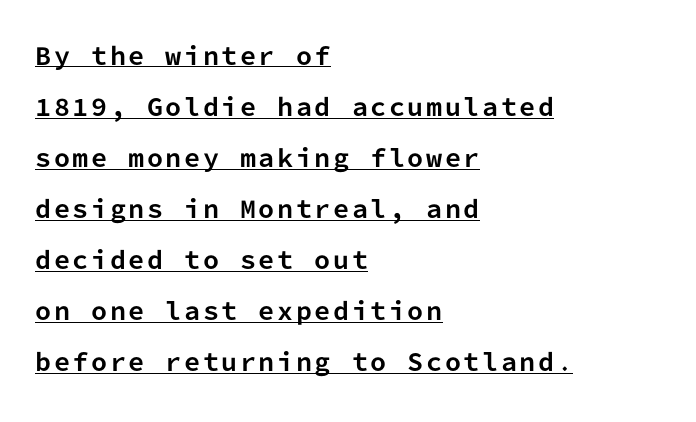
{"italic": "no", "bold": "yes", "underline": "yes", "align": "left", "line_spacing": "loose", "line_spacing_ratio": 2.22, "glyph_px": 23}
